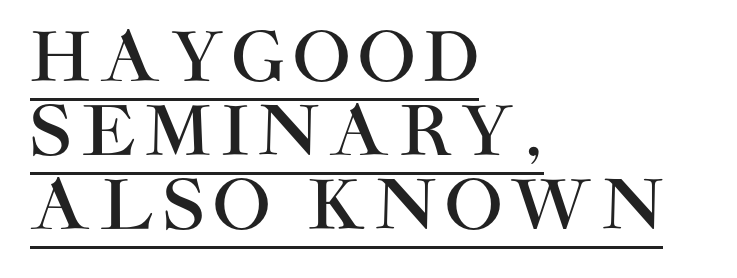
The image shows 68 px sans-serif type, upright; set left-aligned, tight line spacing (1.09x), underlined; high stroke contrast and a large x-height.
